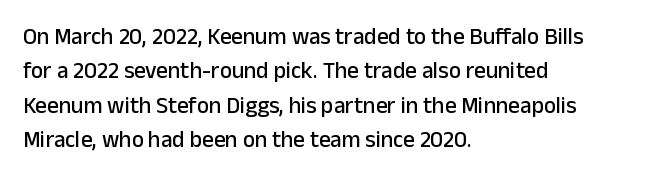
{"italic": "no", "underline": "no", "align": "left", "line_spacing": "normal", "line_spacing_ratio": 1.5, "letter_spacing": "normal", "letter_spacing_em": 0.0, "glyph_px": 23}
